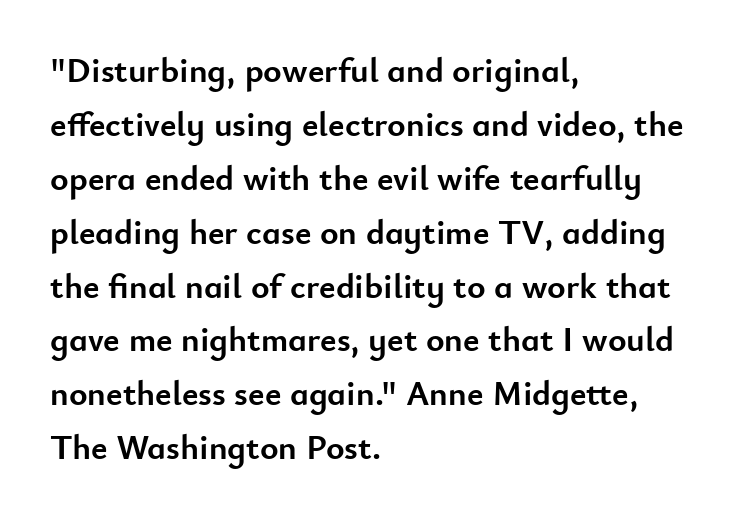
Q: Is the text bold? A: Yes.
Q: Is the text italic (slanted)? A: No, it is upright.
Q: Is the typeface a serif or a sans-serif typeface? A: Sans-serif.
Q: Is the text underlined? A: No.
Q: How is the paragraph aligned? A: Left-aligned.
Q: Is the spacing between letters normal or unusually wide? A: Normal.
Q: Is the spacing between lines tight, normal or loose? A: Normal.
Q: Width (condensed, normal, or wide)? A: Normal.
Q: Stroke contrast? A: Low.
Q: x-height? A: Small.
Q: Monospaced? A: No.
